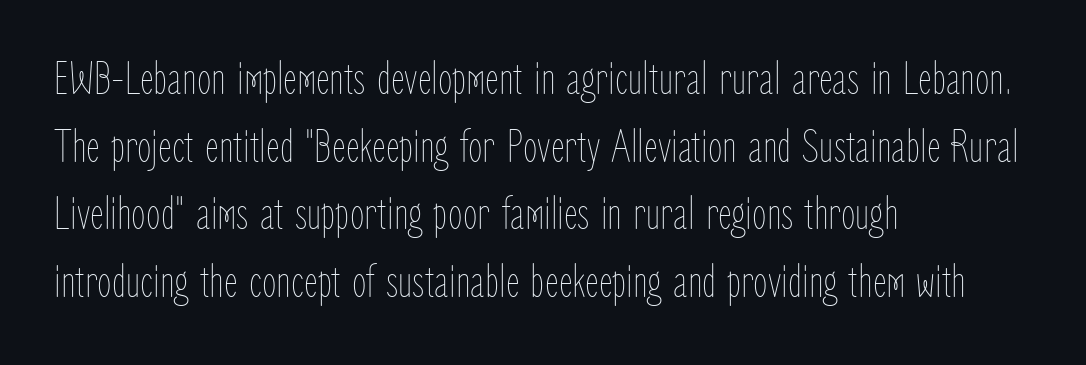
Q: Is the text bold? A: No.
Q: Is the text italic (slanted)? A: No, it is upright.
Q: Is the text underlined? A: No.
Q: How is the paragraph aligned? A: Left-aligned.
Q: Is the spacing between letters normal or unusually wide? A: Normal.
Q: Is the spacing between lines tight, normal or loose? A: Normal.
Q: Width (condensed, normal, or wide)? A: Condensed.
Q: Stroke contrast? A: Low.
Q: x-height? A: Medium.
Q: Monospaced? A: No.
